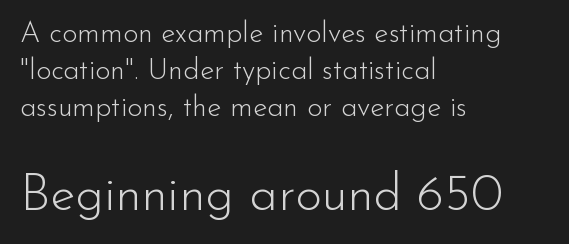
Q: Is the text bold? A: No.
Q: Is the text italic (slanted)? A: No, it is upright.
Q: Is the typeface a serif or a sans-serif typeface? A: Sans-serif.
Q: Is the text underlined? A: No.
Q: How is the paragraph aligned? A: Left-aligned.
Q: Is the spacing between letters normal or unusually wide? A: Normal.
Q: Is the spacing between lines tight, normal or loose? A: Normal.
Q: Which block of text is set in a larger size, the first (top) or the second (bottom)? A: The second (bottom) one.
Q: Width (condensed, normal, or wide)? A: Normal.
Q: Stroke contrast? A: Low.
Q: x-height? A: Small.
Q: Monospaced? A: No.
